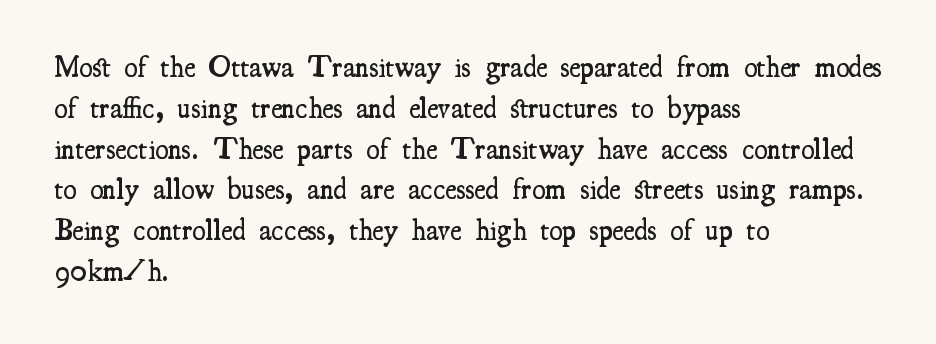
The image shows 30 px semibold, condensed serif type, upright; set left-aligned, normal line spacing (1.36x), normal letter spacing, not underlined; medium stroke contrast and a small x-height.
